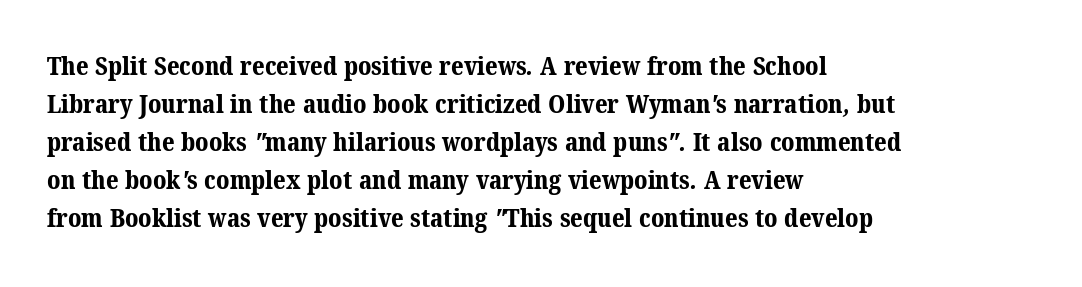
The image shows 26 px bold type; set left-aligned, normal line spacing (1.46x), normal letter spacing, not underlined.
